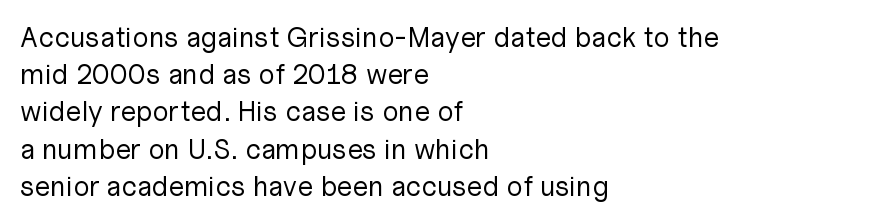
{"serif": "no", "italic": "no", "bold": "no", "weight": "regular", "width": "normal", "stroke_contrast": "low", "x_height": "medium", "monospaced": "no", "underline": "no", "align": "left", "line_spacing": "normal", "line_spacing_ratio": 1.33, "letter_spacing": "normal", "letter_spacing_em": 0.0, "glyph_px": 28}
